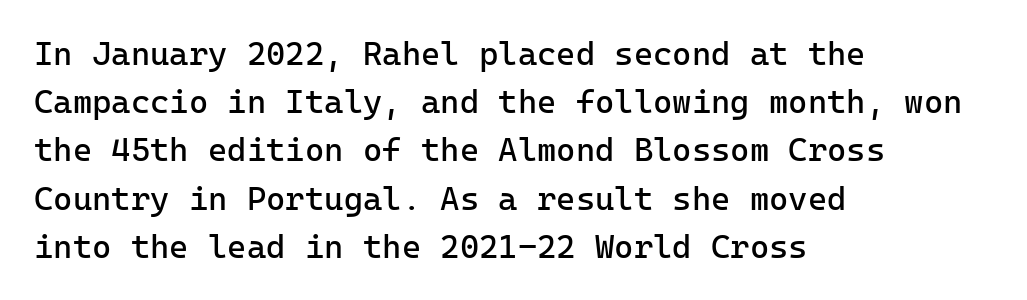
{"serif": "no", "italic": "no", "bold": "no", "weight": "regular", "width": "normal", "stroke_contrast": "low", "x_height": "medium", "underline": "no", "align": "left", "line_spacing": "normal", "line_spacing_ratio": 1.46, "letter_spacing": "normal", "letter_spacing_em": 0.0, "glyph_px": 33}
